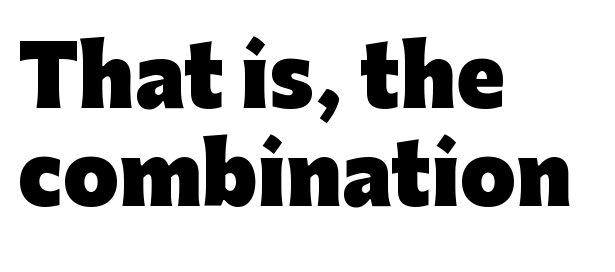
The lines are quadded left. Is this a sans? Yes — the strokes have no serifs. The horizontal fit of the characters is conventional and even. This is the regular roman posture of the typeface. Here the designer chose a conventional face with non-uniform glyph widths.
